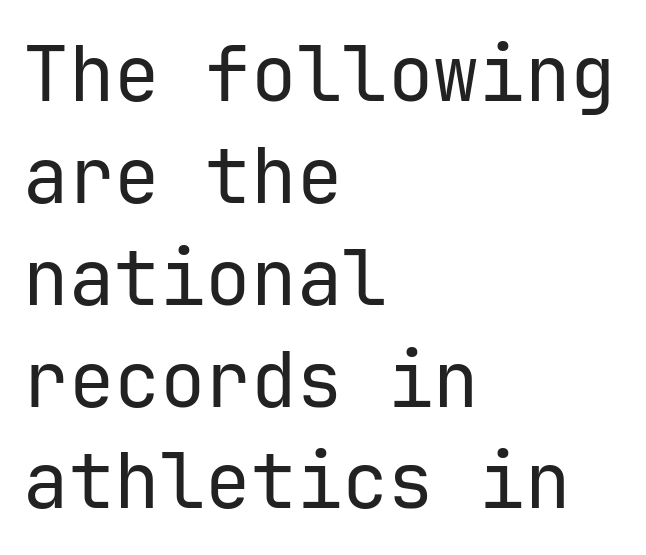
Q: Is the text bold? A: No.
Q: Is the text italic (slanted)? A: No, it is upright.
Q: Is the typeface a serif or a sans-serif typeface? A: Sans-serif.
Q: Is the text underlined? A: No.
Q: How is the paragraph aligned? A: Left-aligned.
Q: Is the spacing between letters normal or unusually wide? A: Normal.
Q: Is the spacing between lines tight, normal or loose? A: Normal.
Q: Width (condensed, normal, or wide)? A: Normal.
Q: Stroke contrast? A: Low.
Q: x-height? A: Medium.
Q: Monospaced? A: Yes.
